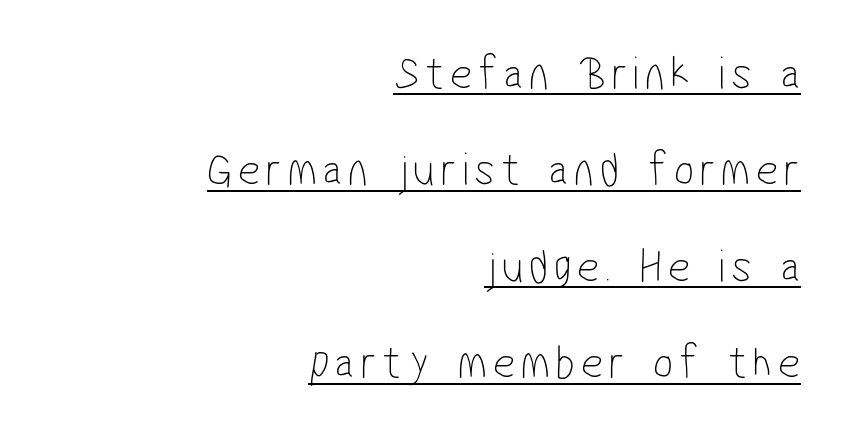
The image shows 48 px thin, condensed sans-serif type; set right-aligned, loose line spacing (2.01x), underlined; low stroke contrast and a medium x-height.
